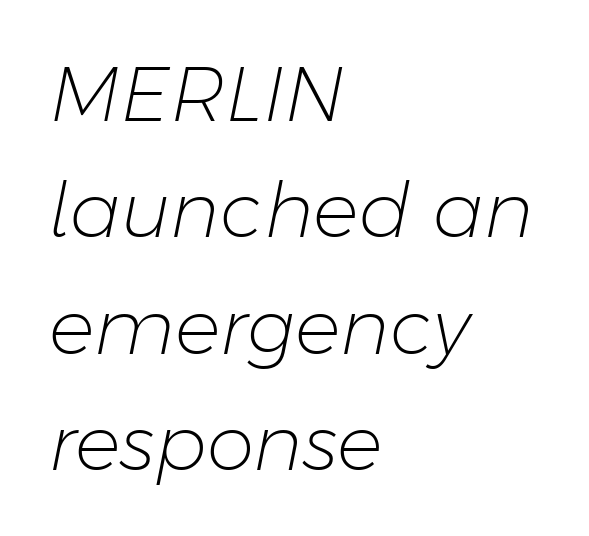
{"italic": "yes", "lean": "right", "slant_degrees": 11, "bold": "no", "weight": "light", "width": "normal", "stroke_contrast": "low", "x_height": "medium", "monospaced": "no", "underline": "no", "align": "left", "line_spacing": "normal", "line_spacing_ratio": 1.53, "letter_spacing": "normal", "letter_spacing_em": 0.0, "glyph_px": 76}
